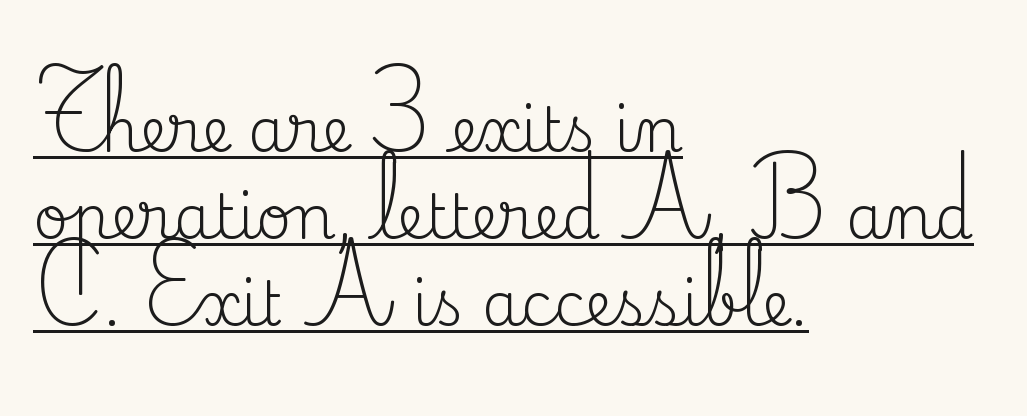
{"serif": "yes", "italic": "no", "bold": "no", "weight": "regular", "width": "normal", "stroke_contrast": "medium", "x_height": "small", "monospaced": "no", "underline": "yes", "align": "left", "line_spacing": "normal", "line_spacing_ratio": 1.43, "letter_spacing": "normal", "letter_spacing_em": 0.0, "glyph_px": 61}
